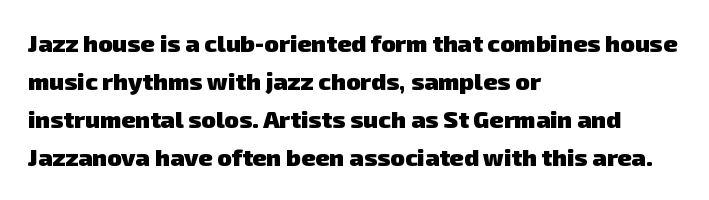
Q: Is the text bold? A: Yes.
Q: Is the text underlined? A: No.
Q: How is the paragraph aligned? A: Left-aligned.
Q: Is the spacing between letters normal or unusually wide? A: Normal.
Q: Is the spacing between lines tight, normal or loose? A: Normal.
